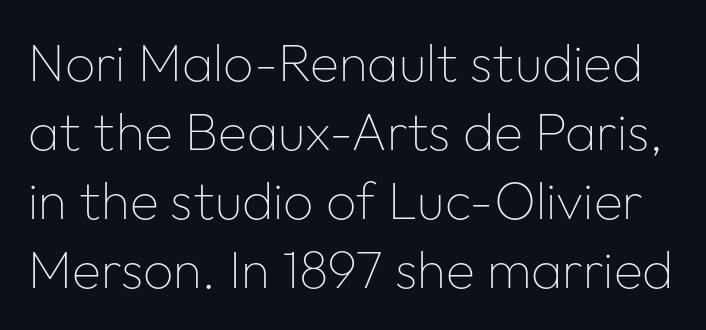
{"serif": "no", "italic": "no", "bold": "no", "weight": "thin", "width": "normal", "stroke_contrast": "low", "x_height": "medium", "monospaced": "no", "underline": "no", "line_spacing": "normal", "line_spacing_ratio": 1.3, "letter_spacing": "normal", "letter_spacing_em": 0.0, "glyph_px": 53}
